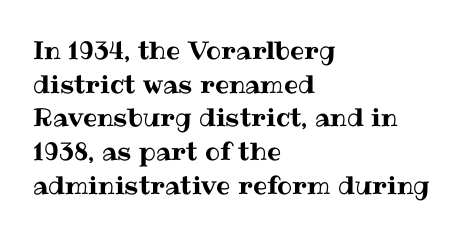
{"italic": "no", "underline": "no", "align": "left", "line_spacing": "normal", "line_spacing_ratio": 1.35, "letter_spacing": "normal", "letter_spacing_em": 0.0, "glyph_px": 25}
